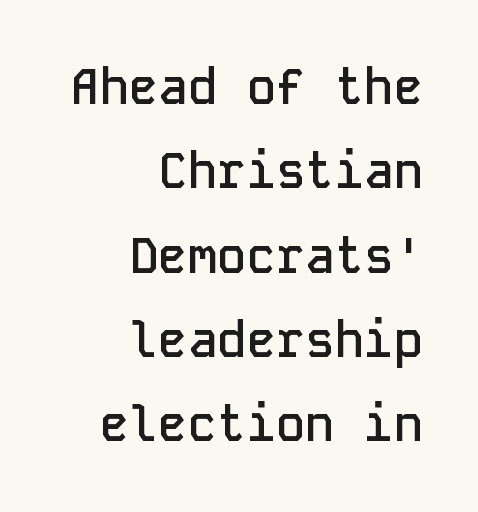
{"serif": "no", "italic": "no", "bold": "semi", "weight": "semibold", "width": "normal", "stroke_contrast": "low", "x_height": "medium", "monospaced": "yes", "underline": "no", "align": "right", "line_spacing_ratio": 1.72, "letter_spacing": "normal", "letter_spacing_em": 0.0, "glyph_px": 49}
